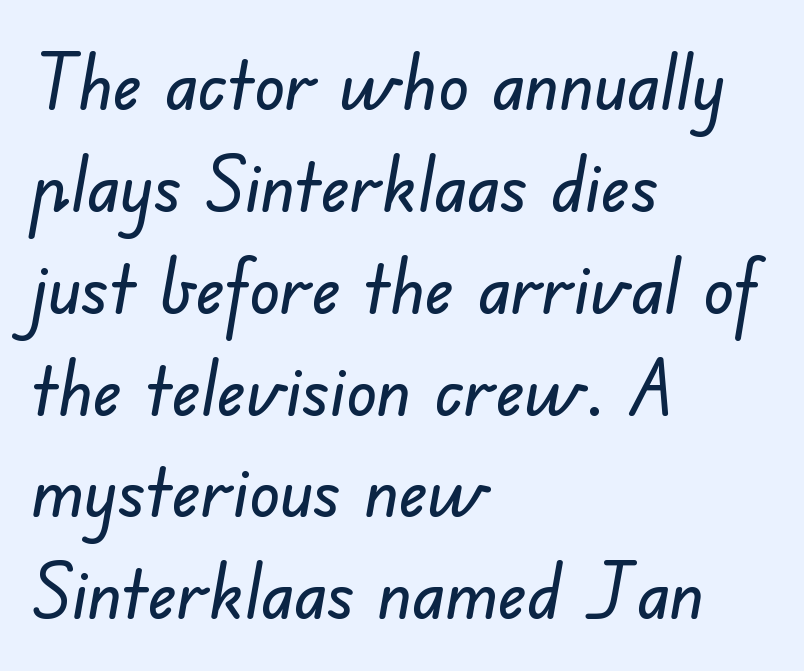
Q: Is the typeface a serif or a sans-serif typeface? A: Sans-serif.
Q: Is the text underlined? A: No.
Q: How is the paragraph aligned? A: Left-aligned.
Q: Is the spacing between letters normal or unusually wide? A: Normal.
Q: Is the spacing between lines tight, normal or loose? A: Normal.
Q: Width (condensed, normal, or wide)? A: Normal.
Q: Stroke contrast? A: Low.
Q: x-height? A: Small.
Q: Monospaced? A: No.
